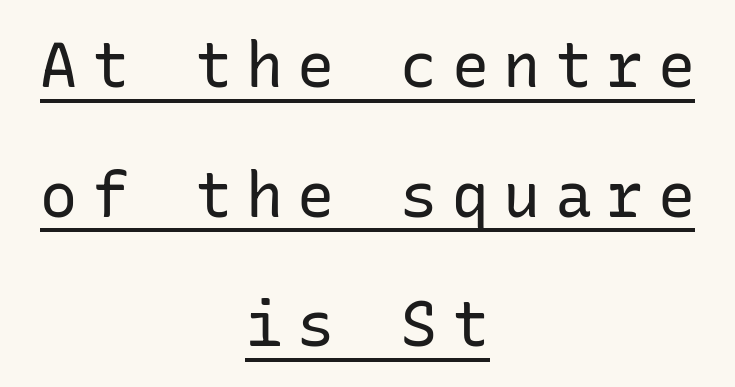
The image shows 62 px regular-weight sans-serif type, upright; set centered, loose line spacing (2.09x), unusually wide letter spacing (+0.23 em), underlined; low stroke contrast and a medium x-height.
